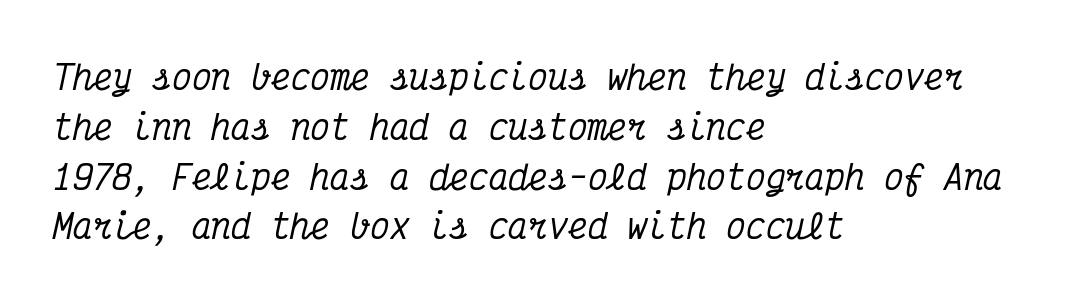
Q: Is the text italic (slanted)? A: Yes, it leans right by about 12 degrees.
Q: Is the typeface a serif or a sans-serif typeface? A: Serif.
Q: Is the text underlined? A: No.
Q: How is the paragraph aligned? A: Left-aligned.
Q: Is the spacing between letters normal or unusually wide? A: Normal.
Q: Is the spacing between lines tight, normal or loose? A: Normal.
Q: Width (condensed, normal, or wide)? A: Condensed.
Q: Stroke contrast? A: Medium.
Q: x-height? A: Medium.
Q: Monospaced? A: Yes.
